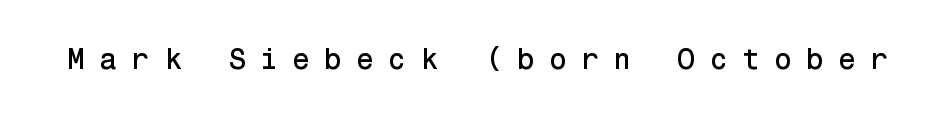
No italicization has been applied; the sample stays upright. The passage shown has open, widely tracked lettering throughout. The baseline area is clear. Font category for this specimen: sans-serif.
